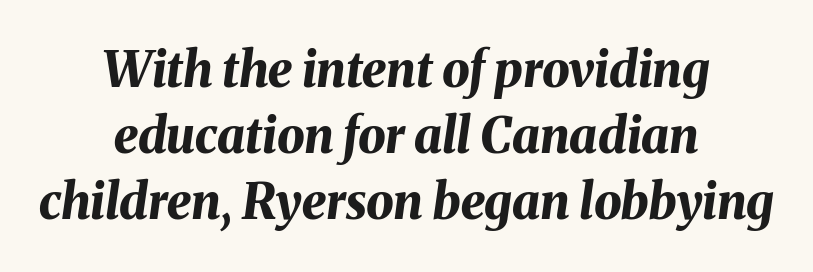
{"italic": "yes", "lean": "right", "slant_degrees": 8, "bold": "yes", "weight": "bold", "width": "normal", "stroke_contrast": "medium", "x_height": "medium", "monospaced": "no", "underline": "no", "align": "center", "line_spacing": "normal", "line_spacing_ratio": 1.35, "letter_spacing": "normal", "letter_spacing_em": 0.0, "glyph_px": 49}
